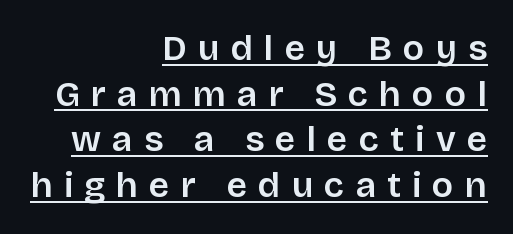
Q: Is the text bold? A: Semi-bold.
Q: Is the text italic (slanted)? A: No, it is upright.
Q: Is the typeface a serif or a sans-serif typeface? A: Sans-serif.
Q: Is the text underlined? A: Yes.
Q: How is the paragraph aligned? A: Right-aligned.
Q: Is the spacing between letters normal or unusually wide? A: Unusually wide.
Q: Is the spacing between lines tight, normal or loose? A: Normal.
Q: Width (condensed, normal, or wide)? A: Normal.
Q: Stroke contrast? A: Low.
Q: x-height? A: Large.
Q: Monospaced? A: No.
